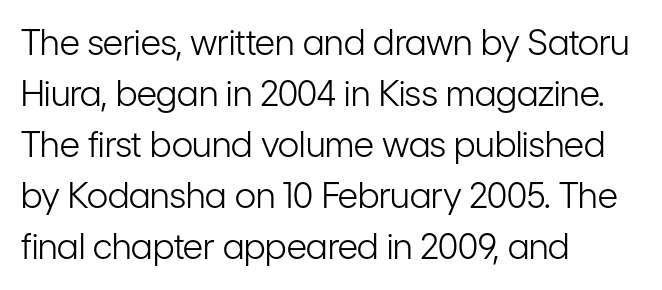
Q: Is the text bold? A: No.
Q: Is the text italic (slanted)? A: No, it is upright.
Q: Is the typeface a serif or a sans-serif typeface? A: Sans-serif.
Q: Is the text underlined? A: No.
Q: How is the paragraph aligned? A: Left-aligned.
Q: Is the spacing between letters normal or unusually wide? A: Normal.
Q: Is the spacing between lines tight, normal or loose? A: Normal.
Q: Width (condensed, normal, or wide)? A: Condensed.
Q: Stroke contrast? A: Low.
Q: x-height? A: Medium.
Q: Monospaced? A: No.
